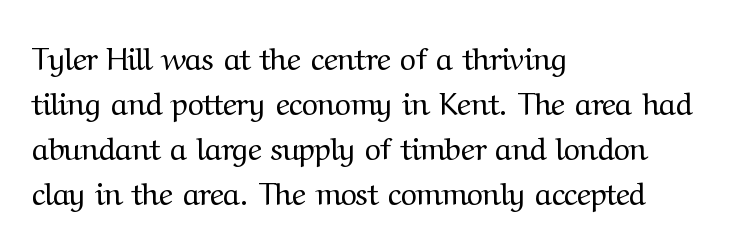
Q: Is the text bold? A: No.
Q: Is the text italic (slanted)? A: No, it is upright.
Q: Is the typeface a serif or a sans-serif typeface? A: Serif.
Q: Is the text underlined? A: No.
Q: How is the paragraph aligned? A: Left-aligned.
Q: Is the spacing between letters normal or unusually wide? A: Normal.
Q: Is the spacing between lines tight, normal or loose? A: Normal.
Q: Width (condensed, normal, or wide)? A: Normal.
Q: Stroke contrast? A: Medium.
Q: x-height? A: Medium.
Q: Monospaced? A: No.
